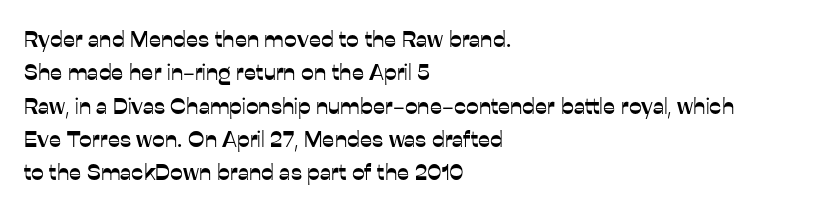
The image shows 23 px text type, upright; set left-aligned, normal line spacing (1.45x), normal letter spacing, not underlined.
